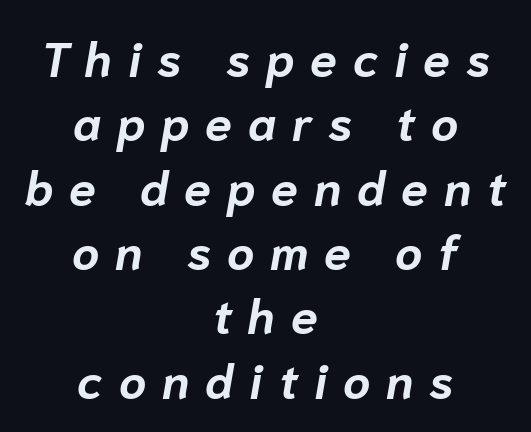
The image shows 48 px bold type, italic (leaning right); set centered, normal line spacing (1.34x), unusually wide letter spacing (+0.33 em), not underlined; low stroke contrast and a medium x-height.
